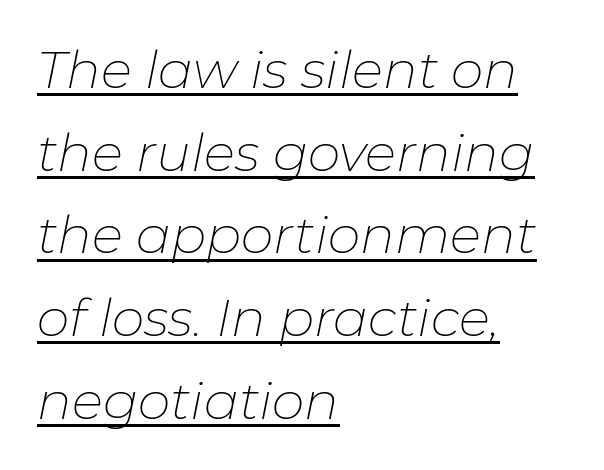
Q: Is the text bold? A: No.
Q: Is the text italic (slanted)? A: Yes, it leans right by about 11 degrees.
Q: Is the text underlined? A: Yes.
Q: How is the paragraph aligned? A: Left-aligned.
Q: Is the spacing between letters normal or unusually wide? A: Normal.
Q: Is the spacing between lines tight, normal or loose? A: Normal.
Q: Width (condensed, normal, or wide)? A: Normal.
Q: Stroke contrast? A: Low.
Q: x-height? A: Medium.
Q: Monospaced? A: No.
